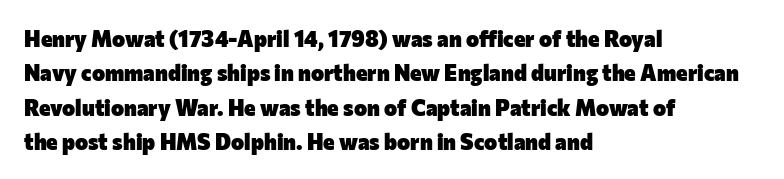
The image shows 22 px bold type, upright; set left-aligned, normal line spacing (1.56x), normal letter spacing, not underlined.
